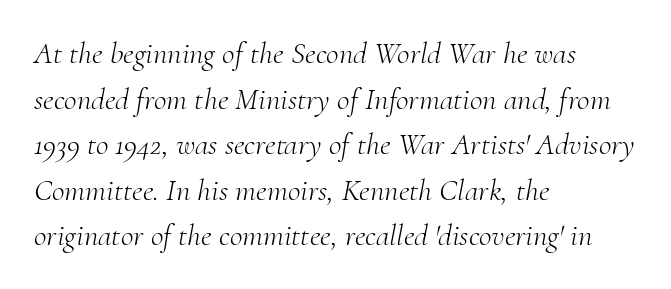
{"serif": "yes", "italic": "yes", "lean": "right", "slant_degrees": 10, "bold": "no", "weight": "light", "width": "normal", "stroke_contrast": "medium", "x_height": "small", "monospaced": "no", "underline": "no", "align": "left", "line_spacing": "normal", "line_spacing_ratio": 1.47, "letter_spacing": "normal", "letter_spacing_em": 0.0, "glyph_px": 31}
